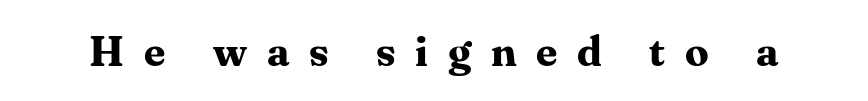
{"serif": "yes", "italic": "no", "bold": "yes", "weight": "bold", "width": "normal", "stroke_contrast": "medium", "x_height": "medium", "monospaced": "no", "underline": "no", "letter_spacing": "wide", "letter_spacing_em": 0.47, "glyph_px": 42}
